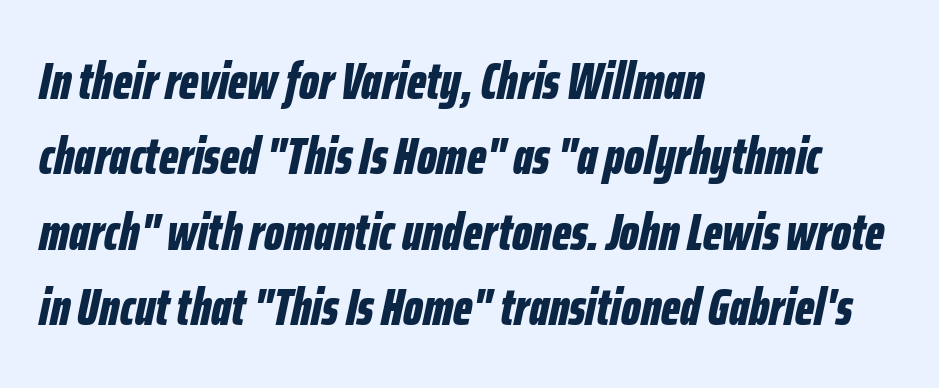
Q: Is the text bold? A: Yes.
Q: Is the text italic (slanted)? A: Yes, it leans right by about 12 degrees.
Q: Is the text underlined? A: No.
Q: How is the paragraph aligned? A: Left-aligned.
Q: Is the spacing between letters normal or unusually wide? A: Normal.
Q: Is the spacing between lines tight, normal or loose? A: Normal.
Q: Width (condensed, normal, or wide)? A: Condensed.
Q: Stroke contrast? A: Low.
Q: x-height? A: Medium.
Q: Monospaced? A: No.
